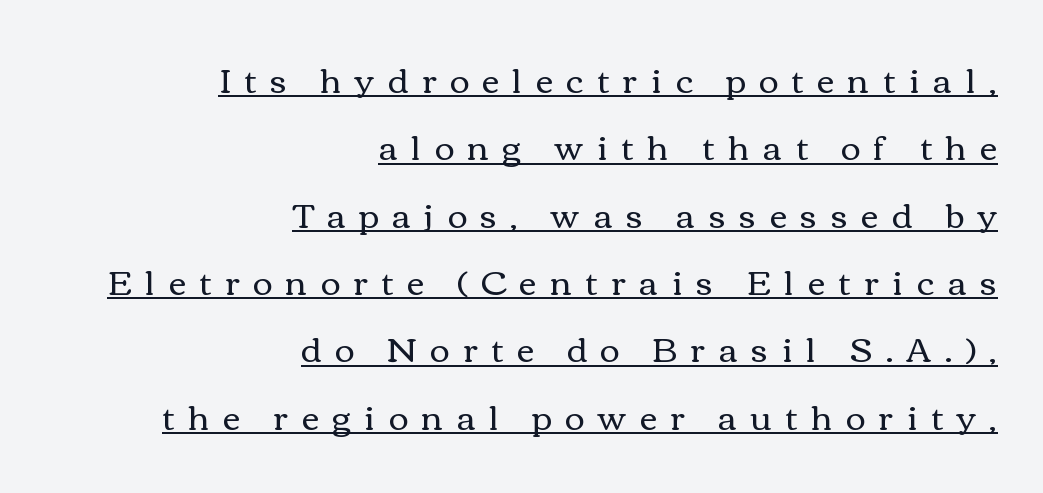
Q: Is the text bold? A: No.
Q: Is the text italic (slanted)? A: No, it is upright.
Q: Is the text underlined? A: Yes.
Q: How is the paragraph aligned? A: Right-aligned.
Q: Is the spacing between letters normal or unusually wide? A: Unusually wide.
Q: Is the spacing between lines tight, normal or loose? A: Loose.
Q: Width (condensed, normal, or wide)? A: Wide.
Q: x-height? A: Medium.
Q: Monospaced? A: No.
